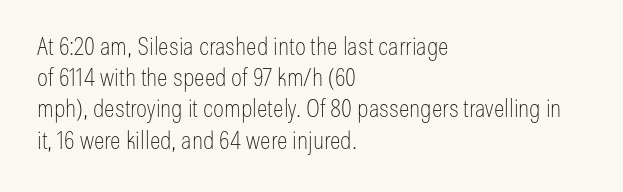
{"italic": "no", "bold": "no", "underline": "no", "align": "left", "line_spacing": "normal", "line_spacing_ratio": 1.25, "letter_spacing": "normal", "letter_spacing_em": 0.0, "glyph_px": 25}
